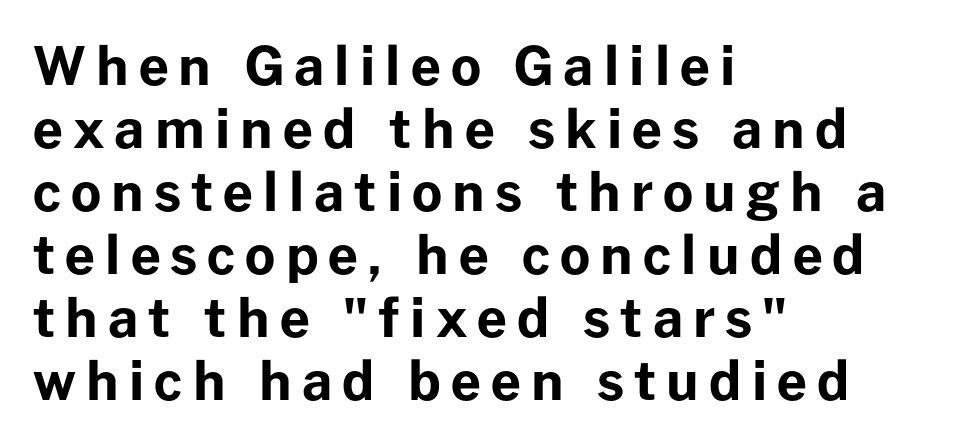
Q: Is the text bold? A: Yes.
Q: Is the text italic (slanted)? A: No, it is upright.
Q: Is the typeface a serif or a sans-serif typeface? A: Sans-serif.
Q: Is the text underlined? A: No.
Q: How is the paragraph aligned? A: Left-aligned.
Q: Width (condensed, normal, or wide)? A: Normal.
Q: Stroke contrast? A: Low.
Q: x-height? A: Medium.
Q: Monospaced? A: No.
